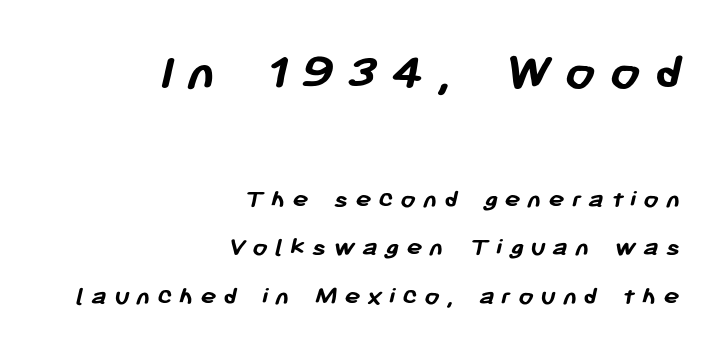
{"serif": "no", "bold": "yes", "weight": "semibold", "width": "normal", "stroke_contrast": "low", "x_height": "medium", "monospaced": "no", "underline": "no", "align": "right", "line_spacing_ratio": 1.79, "letter_spacing": "wide", "letter_spacing_em": 0.25, "larger_block": "first", "size_ratio": 2.0, "glyph_px": 54}
